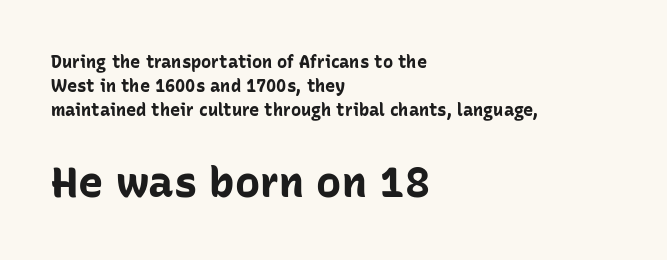
Each word holds together tightly as a unit, with standard inter-letter gaps. How would I describe the line gaps? Plain and ordinary. The passage shown is emphatically bold. Proportional: the letters do not fall into vertical columns. Upright lettering throughout. Are there feet on the stems? There aren't — it's a sans.
